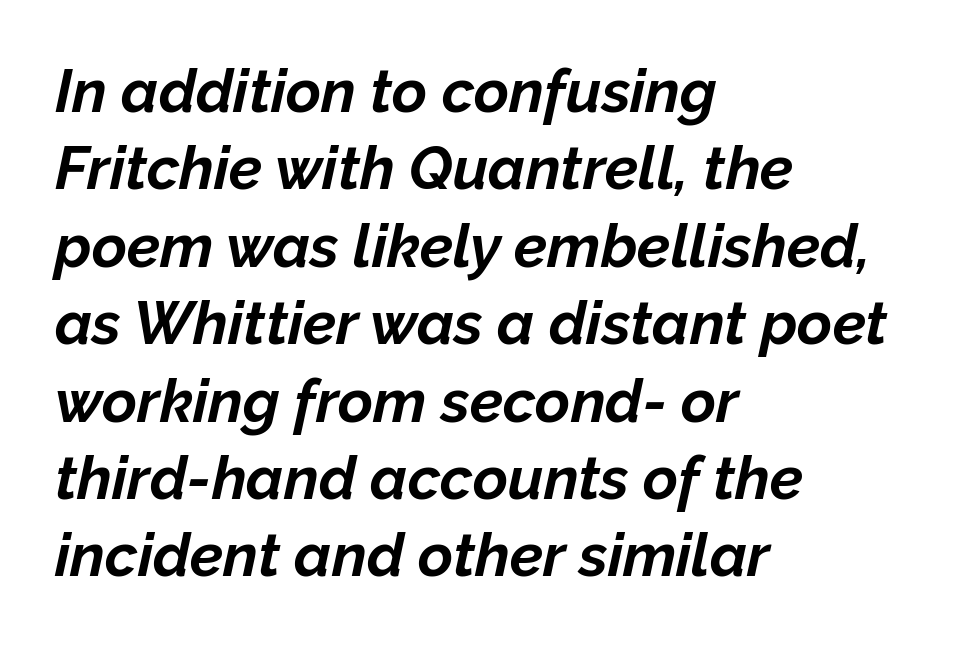
The image shows 60 px bold type, italic (leaning right); set left-aligned, normal line spacing (1.29x), normal letter spacing, not underlined; low stroke contrast and a medium x-height.
